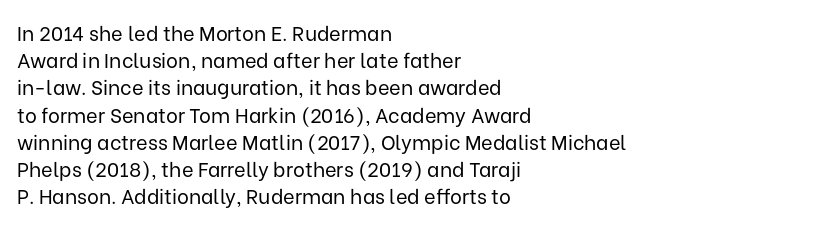
The text block is weighted toward the left margin, trailing off unevenly rightward. Summary of vertical rhythm: regular, with standard interline spacing. Spacing between characters is what you'd get straight out of the box. The letterforms sit at book weight or below.
